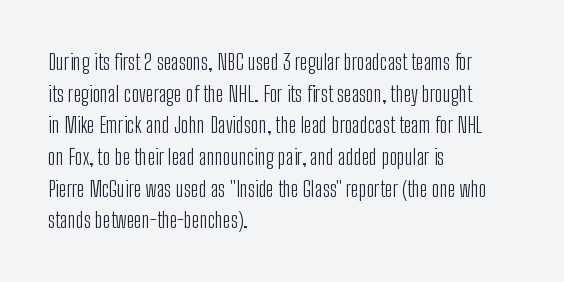
{"italic": "no", "bold": "no", "underline": "no", "align": "left", "line_spacing": "normal", "line_spacing_ratio": 1.44, "letter_spacing": "normal", "letter_spacing_em": 0.0, "glyph_px": 22}
